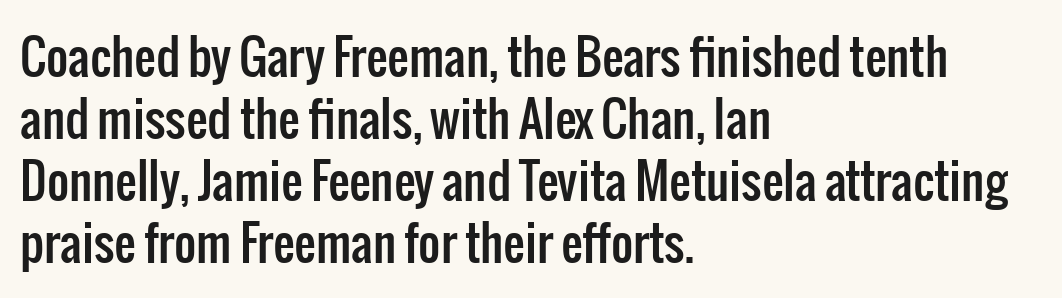
Rule under the text: the space is simply empty. The passage shown is typed in a proportional face where columns would drift. Italic: no, the glyphs are upright roman. Horizontal alignment here is leftward, the default for most running prose. Typographically, this falls in the sans-serif category. Regular leading.
